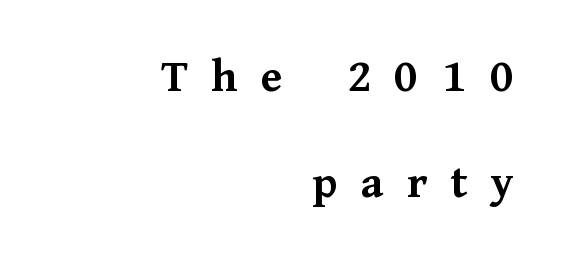
{"serif": "yes", "italic": "no", "bold": "yes", "weight": "semibold", "width": "normal", "stroke_contrast": "medium", "x_height": "medium", "monospaced": "no", "underline": "no", "align": "right", "line_spacing": "loose", "line_spacing_ratio": 2.21, "letter_spacing": "wide", "letter_spacing_em": 0.49, "glyph_px": 48}
